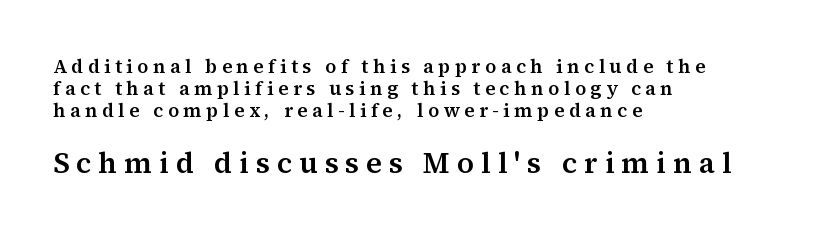
The image shows 29 px serif type, upright; set left-aligned, tight line spacing (1.15x), unusually wide letter spacing (+0.24 em), not underlined; the second (bottom) block is 1.53x larger; medium stroke contrast and a medium x-height.
